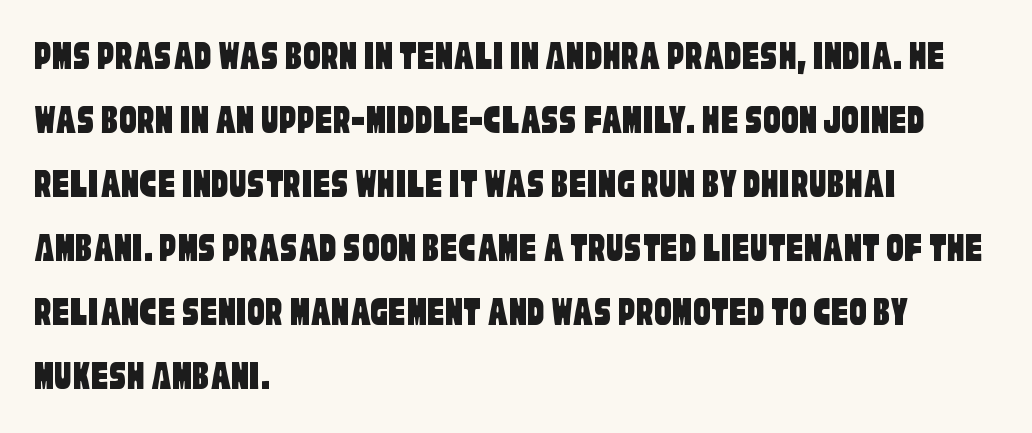
This sample has the flowing, uneven cadence of proportional lettering. Bare-footed words on every line. Compared with typical paragraphs, the rows here are spaced about the same. Casual observation: everything's shoved over to the left. Nope, no serifs anywhere on these letters. Honestly, the letter spacing is just normal — you wouldn't notice it.
